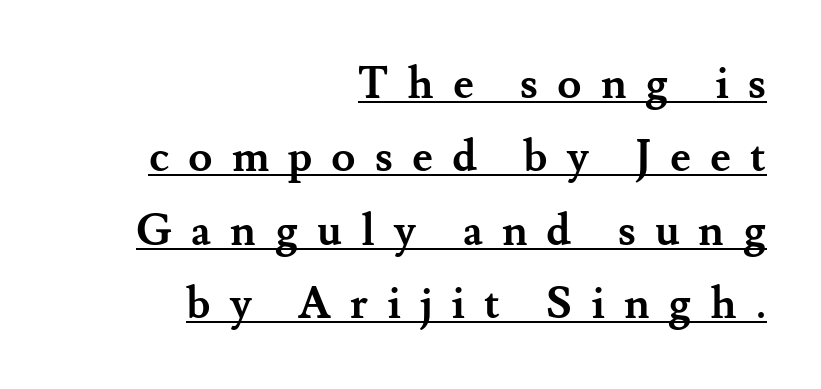
The image shows 44 px semibold serif type, upright; set right-aligned, normal line spacing (1.67x), unusually wide letter spacing (+0.43 em), underlined; medium stroke contrast and a small x-height.
